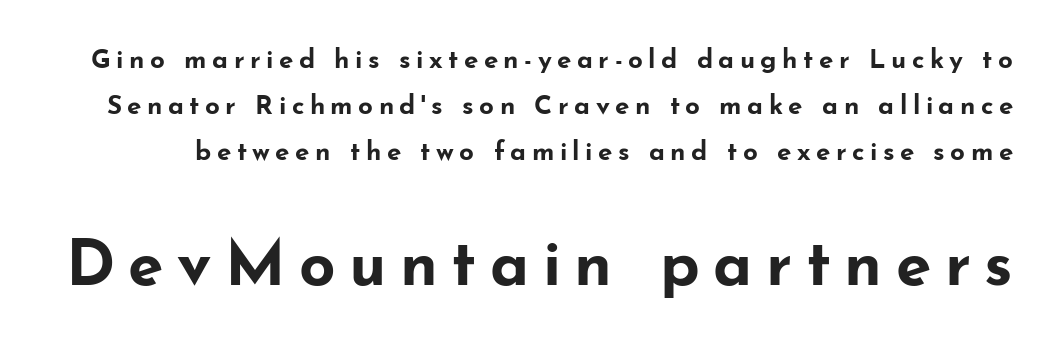
No word sits above an underline. The sample has been set heavy, in full bold. Look at the tracking — it's clearly loosened, letters drifting apart. Size hierarchy here favors the trailing block over the leading one. The passage shown is typed in a proportional face where columns would drift. I'd call this a sans setting — the letters go barefoot.
